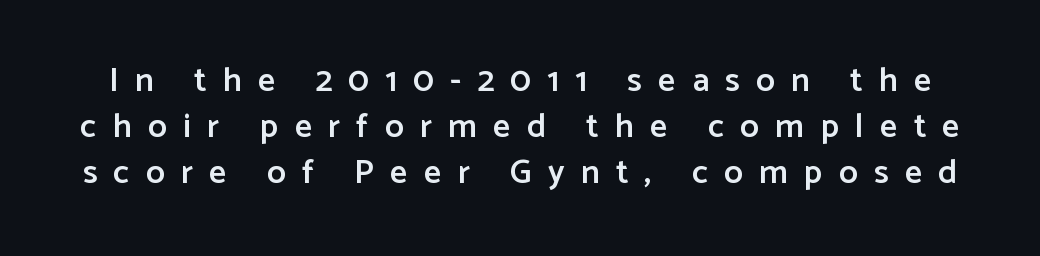
{"serif": "no", "italic": "no", "bold": "semi", "weight": "semibold", "width": "normal", "stroke_contrast": "low", "x_height": "medium", "monospaced": "no", "underline": "no", "line_spacing": "normal", "line_spacing_ratio": 1.36, "letter_spacing": "wide", "letter_spacing_em": 0.48, "glyph_px": 34}
